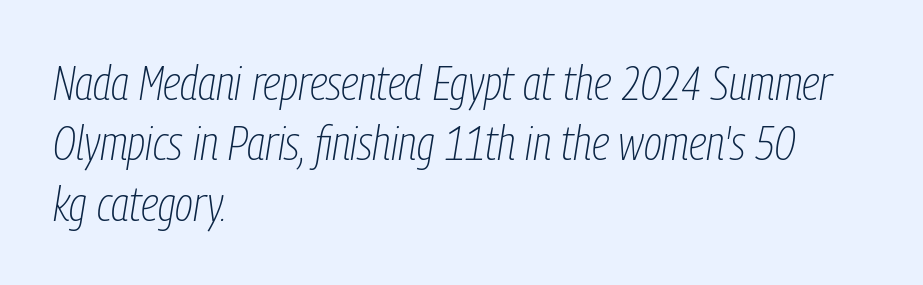
Q: Is the text bold? A: No.
Q: Is the text italic (slanted)? A: Yes, it leans right by about 9 degrees.
Q: Is the text underlined? A: No.
Q: How is the paragraph aligned? A: Left-aligned.
Q: Is the spacing between letters normal or unusually wide? A: Normal.
Q: Is the spacing between lines tight, normal or loose? A: Normal.
Q: Width (condensed, normal, or wide)? A: Condensed.
Q: Stroke contrast? A: Low.
Q: x-height? A: Medium.
Q: Monospaced? A: No.
